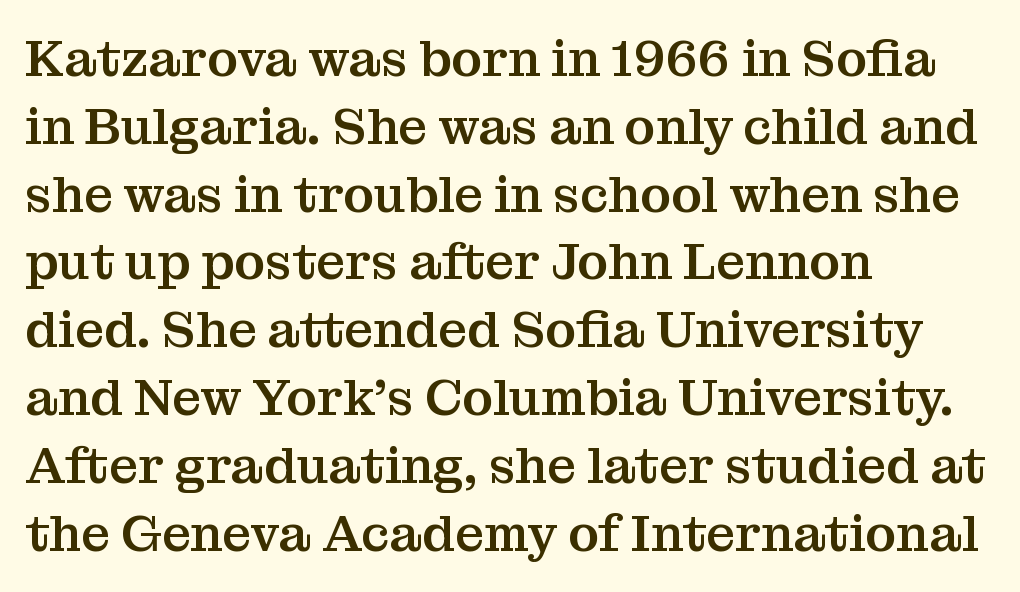
Does the leading feel generous? No, just average. The letterforms sit shoulder to shoulder at normal distance. The letters carry serifs — small finishing strokes at the ends of their stems. Any mark beneath the type? The region is blank.
